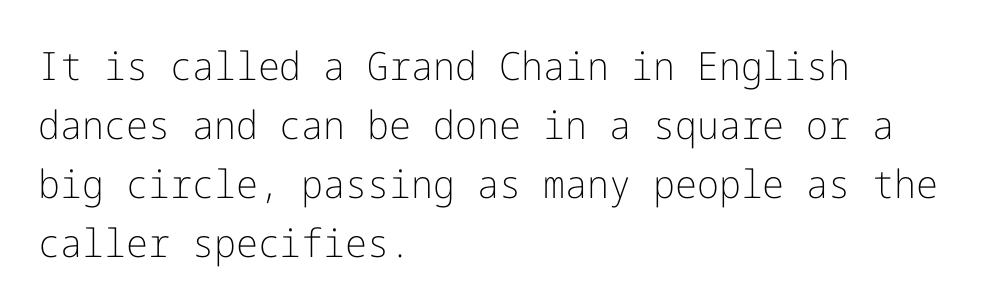
{"serif": "no", "italic": "no", "bold": "no", "weight": "light", "width": "normal", "stroke_contrast": "low", "x_height": "medium", "underline": "no", "align": "left", "line_spacing": "normal", "line_spacing_ratio": 1.51, "letter_spacing": "normal", "letter_spacing_em": 0.0, "glyph_px": 39}
